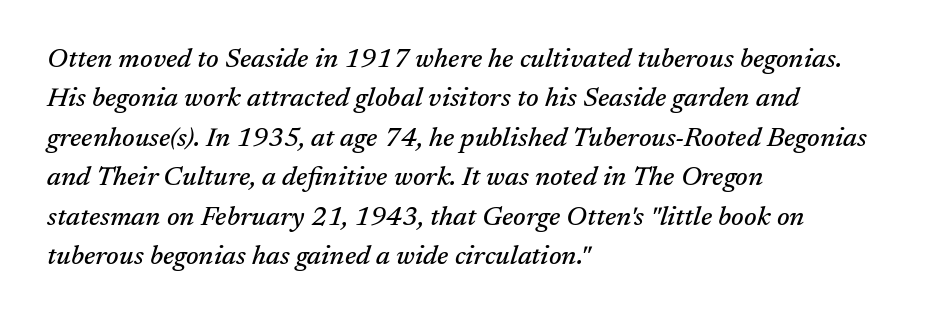
The image shows 27 px text type, italic (leaning right); set left-aligned, normal line spacing (1.46x), normal letter spacing, not underlined.
